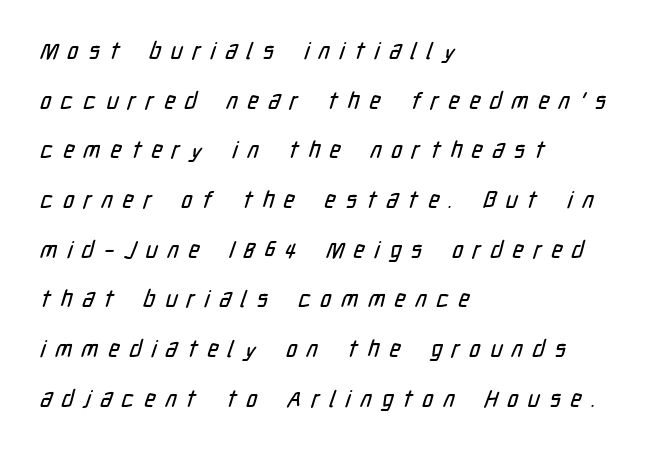
The lines are spread far apart with generous leading. This sample is left-justified, so line endings fall wherever the words run out. Students, note that the glyphs here are deliberately spaced far apart. The words here are not underlined.
